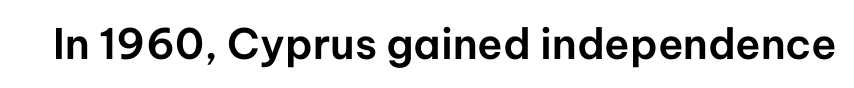
Q: Is the text italic (slanted)? A: No, it is upright.
Q: Is the typeface a serif or a sans-serif typeface? A: Sans-serif.
Q: Is the text underlined? A: No.
Q: Is the spacing between letters normal or unusually wide? A: Normal.
Q: Width (condensed, normal, or wide)? A: Normal.
Q: Stroke contrast? A: Low.
Q: x-height? A: Medium.
Q: Monospaced? A: No.
